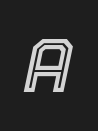
You could not count columns in this text — the font is proportionally spaced. Characters follow at a spacing far wider than the type designer built in. Rendered with sloped, italic letterforms. Check the space under the baseline: it is left empty.
